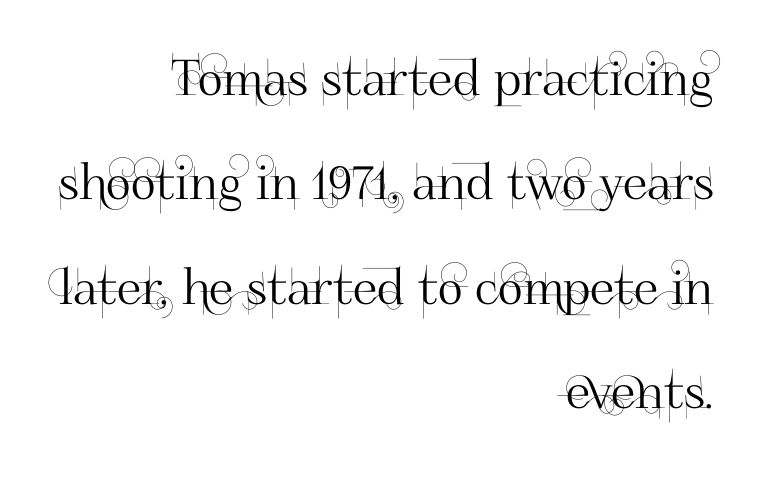
The horizontal fit of the characters is conventional and even. Does the lettering tilt? It doesn't — this is upright. Underlining? Definitely not there. Summary of vertical rhythm: relaxed, with wide interline spacing. Looks like regular typesetting: each glyph gets only the width it needs. Serif or sans? Sans — the stroke terminals are bare.
